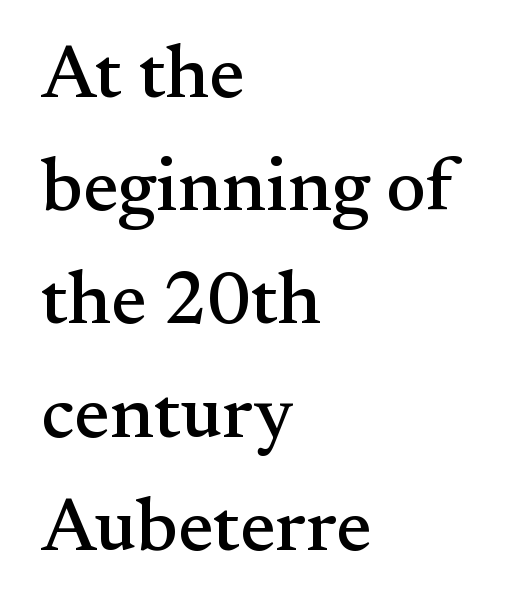
{"serif": "yes", "italic": "no", "width": "normal", "stroke_contrast": "medium", "x_height": "small", "monospaced": "no", "underline": "no", "align": "left", "line_spacing": "normal", "line_spacing_ratio": 1.51, "letter_spacing": "normal", "letter_spacing_em": 0.0, "glyph_px": 75}
